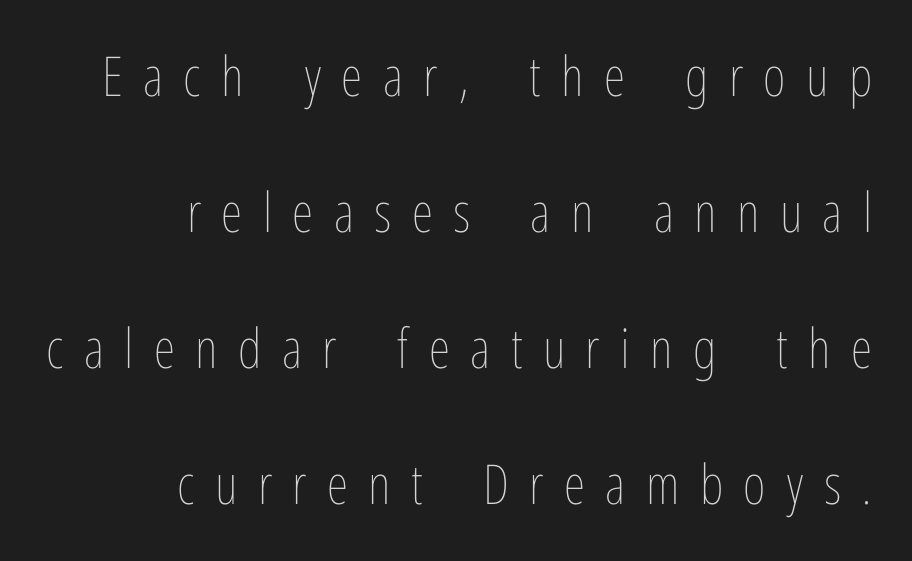
The leading is generous, giving the passage an open texture. Looks like regular typesetting: each glyph gets only the width it needs. Letters rest on an invisible, unmarked baseline. Weight: regular or lighter. Caption: expanded tracking, letters set apart. Compared with a flush-left layout, this one pins lines to the opposite, right side.
